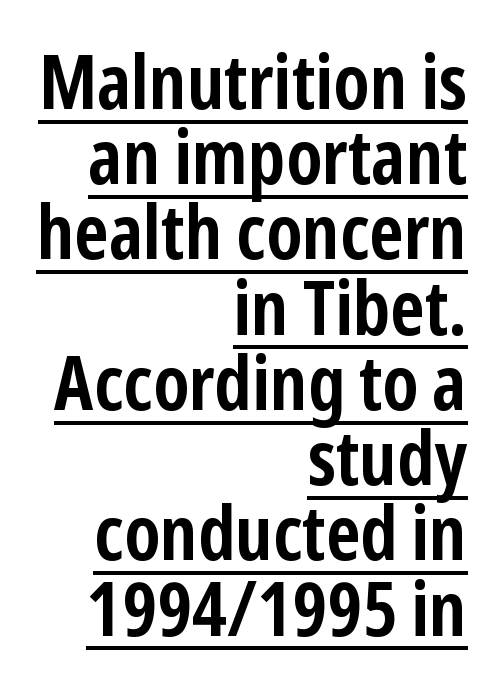
Varying glyph widths throughout — classic text-font behaviour. This is heavy type, rendered in bold. Unlike italic type, these characters show no tilt at all. Between one letter and the next there's only the usual sliver of space.
